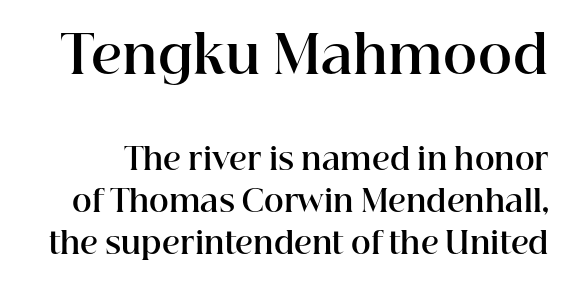
Q: Is the text bold? A: Yes.
Q: Is the text italic (slanted)? A: No, it is upright.
Q: Is the typeface a serif or a sans-serif typeface? A: Serif.
Q: Is the text underlined? A: No.
Q: Is the spacing between letters normal or unusually wide? A: Normal.
Q: Is the spacing between lines tight, normal or loose? A: Normal.
Q: Which block of text is set in a larger size, the first (top) or the second (bottom)? A: The first (top) one.
Q: Width (condensed, normal, or wide)? A: Normal.
Q: Stroke contrast? A: High.
Q: x-height? A: Medium.
Q: Monospaced? A: No.
